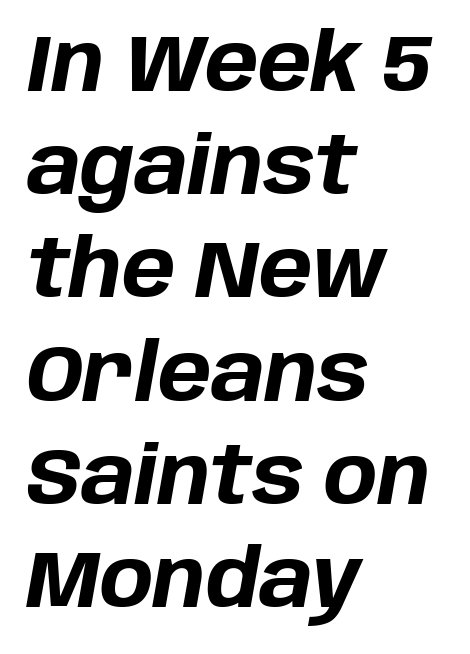
The image shows 80 px bold type, italic (leaning right); set left-aligned, normal line spacing (1.29x), normal letter spacing, not underlined; low stroke contrast and a large x-height.
